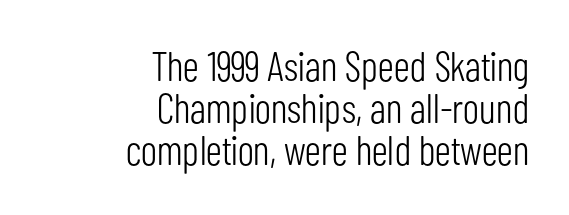
The image shows 41 px light, condensed sans-serif type, upright; set right-aligned, tight line spacing (1.03x), normal letter spacing, not underlined; low stroke contrast and a medium x-height.
